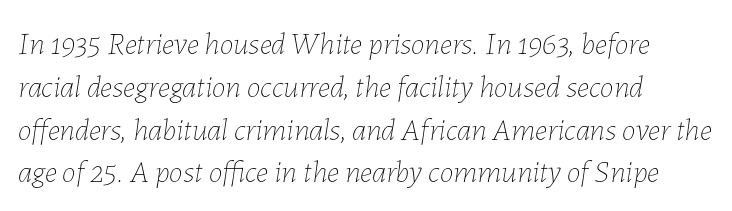
Heaviness? Minimal to ordinary, like unemphasized prose. Nobody drew a line under any word here. The rendering keeps characters at their native spacing. Style check: oblique.
